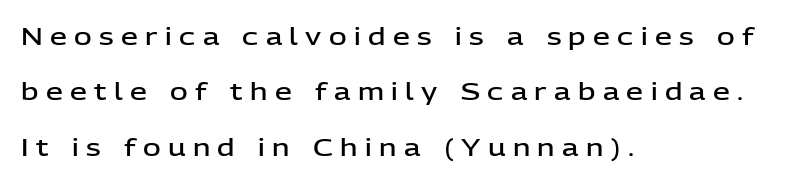
Q: Is the text bold? A: Semi-bold.
Q: Is the text italic (slanted)? A: No, it is upright.
Q: Is the text underlined? A: No.
Q: How is the paragraph aligned? A: Left-aligned.
Q: Is the spacing between letters normal or unusually wide? A: Unusually wide.
Q: Is the spacing between lines tight, normal or loose? A: Loose.
